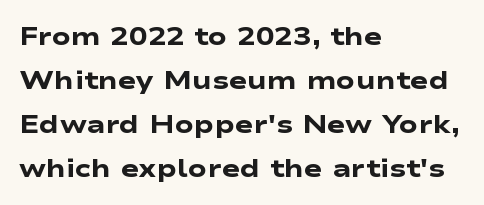
Line starts are locked; line ends wander. Nobody drew a line under any word here. How are the letters spaced? Ordinarily, with no added tracking. Look at the stroke-to-counter ratio: heavy, a bold.
